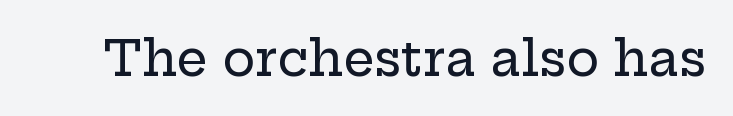
{"serif": "yes", "italic": "no", "width": "wide", "stroke_contrast": "low", "x_height": "medium", "monospaced": "no", "underline": "no", "letter_spacing": "normal", "letter_spacing_em": 0.0, "glyph_px": 49}
